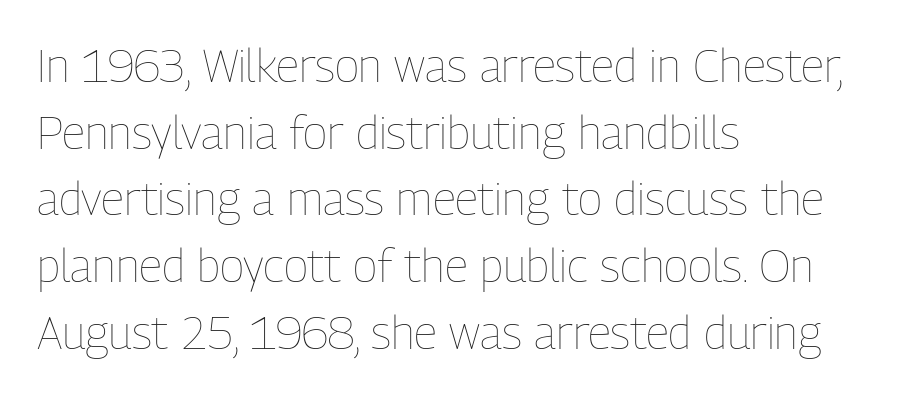
{"italic": "no", "bold": "no", "weight": "thin", "width": "condensed", "stroke_contrast": "low", "x_height": "medium", "monospaced": "no", "underline": "no", "align": "left", "line_spacing": "normal", "line_spacing_ratio": 1.45, "letter_spacing": "normal", "letter_spacing_em": 0.0, "glyph_px": 46}
